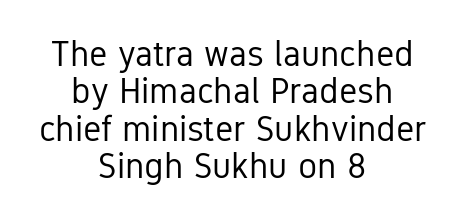
This sample uses plain, unmodified letter spacing. The face looks like a standard text weight, possibly lighter. Nothing sits at the stroke ends, so this counts as sans-serif. Posture: straight, roman, zero tilt.
